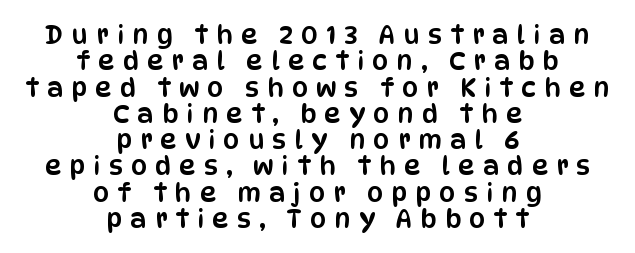
Typeset on center — no edge is straight. Anything drawn beneath the words? Only blank space. Is there any slant? The stems are plumb. Leading is clearly below the norm, producing a dense column. This rendering widens character spacing well past its baseline value.
